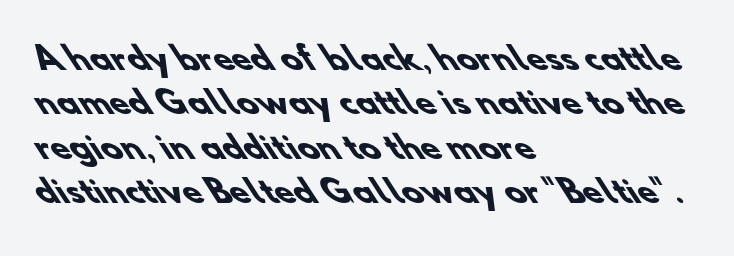
Q: Is the text bold? A: Yes.
Q: Is the typeface a serif or a sans-serif typeface? A: Sans-serif.
Q: Is the text underlined? A: No.
Q: How is the paragraph aligned? A: Left-aligned.
Q: Is the spacing between letters normal or unusually wide? A: Normal.
Q: Is the spacing between lines tight, normal or loose? A: Normal.
Q: Width (condensed, normal, or wide)? A: Normal.
Q: Stroke contrast? A: Low.
Q: x-height? A: Small.
Q: Monospaced? A: No.
